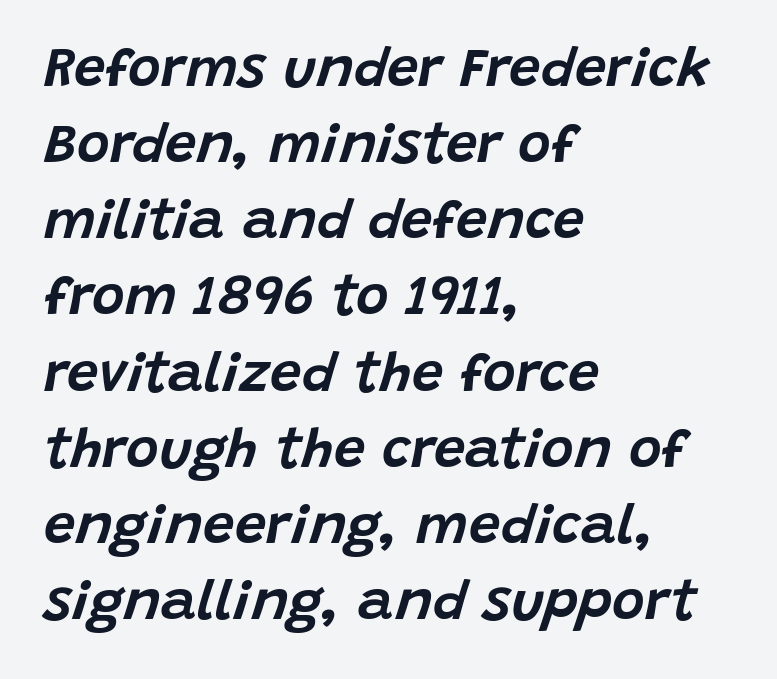
Here the designer chose a conventional face with non-uniform glyph widths. The passage shown stacks its lines at a standard gap. Is the letter spacing exaggerated? No — it looks like the ordinary default. The setting favours the left margin, as ordinary paragraphs usually do. Style check: oblique. The passage shown is not underscored anywhere.
